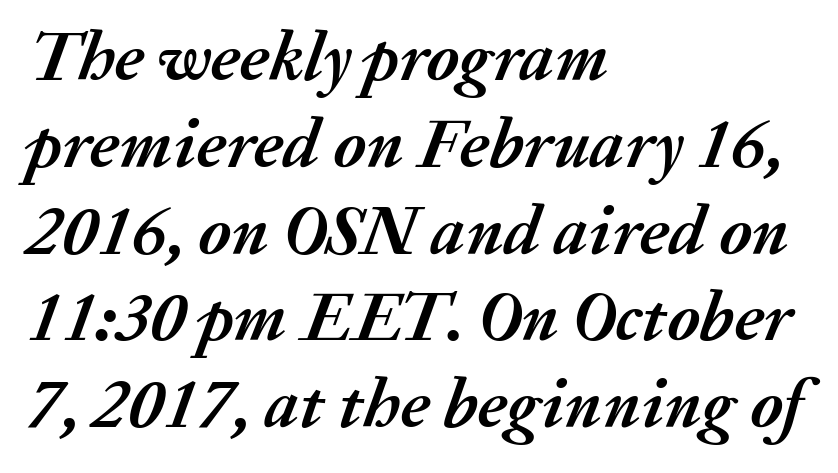
{"italic": "yes", "lean": "right", "slant_degrees": 20, "bold": "yes", "weight": "semibold", "width": "normal", "stroke_contrast": "medium", "x_height": "medium", "monospaced": "no", "underline": "no", "align": "left", "line_spacing_ratio": 1.24, "letter_spacing": "normal", "letter_spacing_em": 0.0, "glyph_px": 70}
